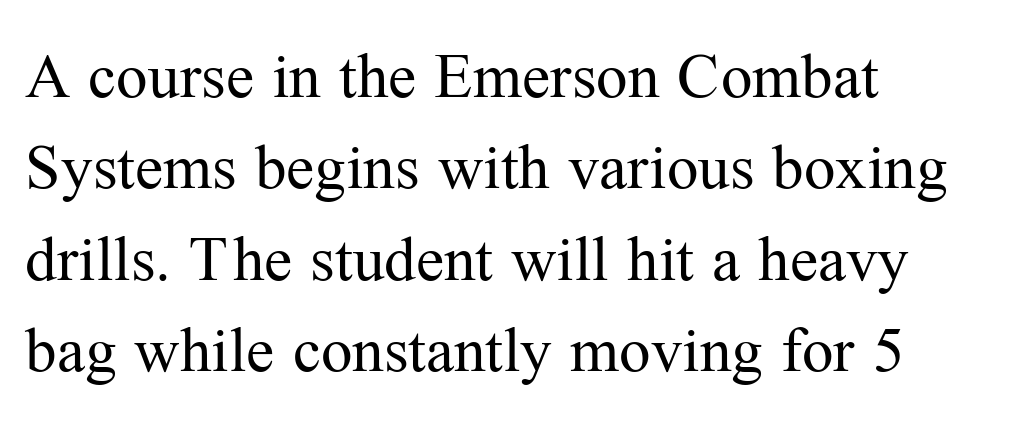
Q: Is the text bold? A: No.
Q: Is the text italic (slanted)? A: No, it is upright.
Q: Is the typeface a serif or a sans-serif typeface? A: Serif.
Q: Is the text underlined? A: No.
Q: How is the paragraph aligned? A: Left-aligned.
Q: Is the spacing between letters normal or unusually wide? A: Normal.
Q: Is the spacing between lines tight, normal or loose? A: Normal.
Q: Width (condensed, normal, or wide)? A: Normal.
Q: Stroke contrast? A: Medium.
Q: x-height? A: Medium.
Q: Monospaced? A: No.
